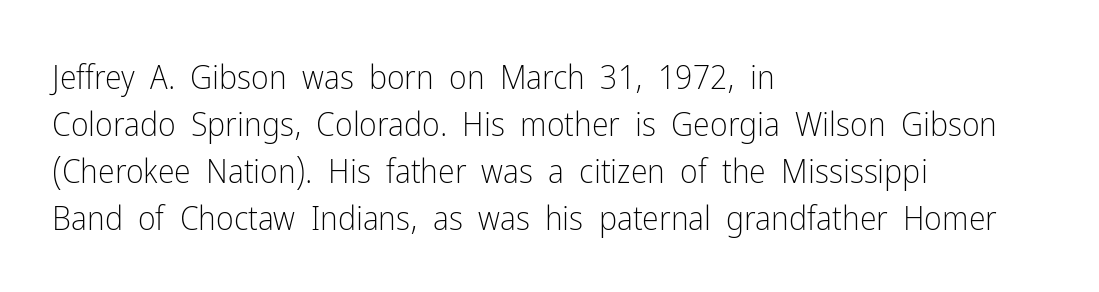
The image shows 34 px light, condensed sans-serif type, upright; set left-aligned, normal line spacing (1.38x), normal letter spacing, not underlined; low stroke contrast and a medium x-height.
